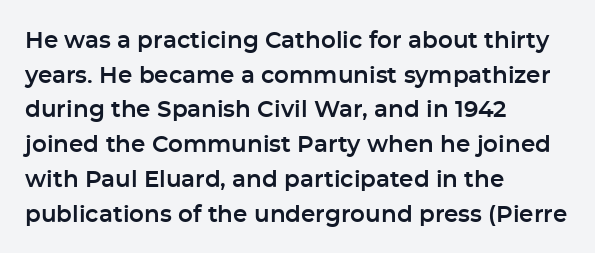
{"italic": "no", "underline": "no", "align": "left", "line_spacing": "normal", "line_spacing_ratio": 1.51, "letter_spacing": "normal", "letter_spacing_em": 0.0, "glyph_px": 23}
